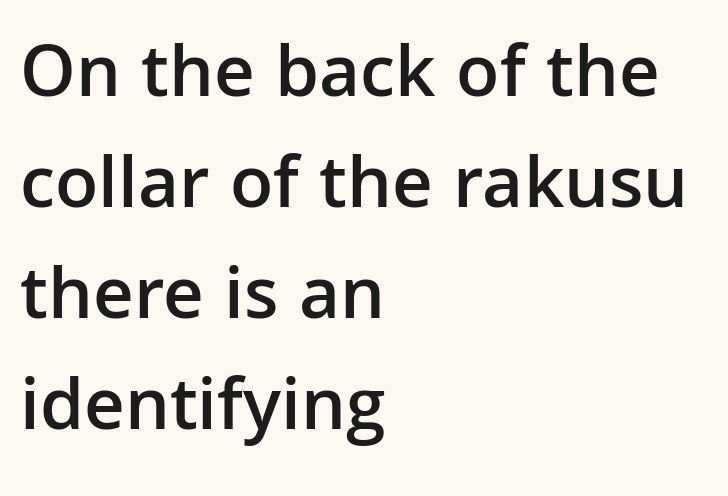
The image shows 76 px semibold sans-serif type, upright; set left-aligned, normal line spacing (1.46x), normal letter spacing, not underlined; low stroke contrast and a medium x-height.
